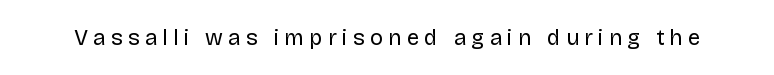
The image shows 22 px text type, upright; set unusually wide letter spacing (+0.24 em), not underlined.
